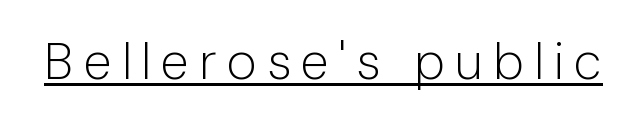
The image shows 51 px light sans-serif type, upright; set unusually wide letter spacing (+0.2 em), underlined; low stroke contrast and a medium x-height.
